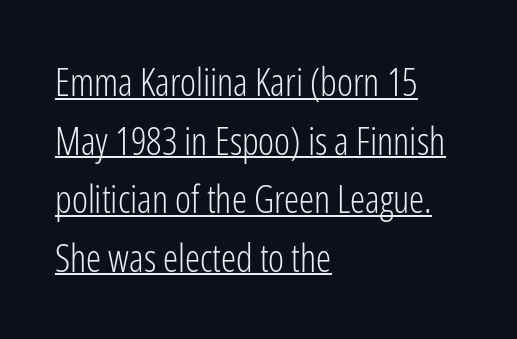
{"serif": "no", "italic": "no", "bold": "no", "weight": "light", "width": "condensed", "stroke_contrast": "low", "x_height": "medium", "monospaced": "no", "underline": "yes", "align": "left", "line_spacing": "normal", "line_spacing_ratio": 1.54, "letter_spacing": "normal", "letter_spacing_em": 0.0, "glyph_px": 38}
